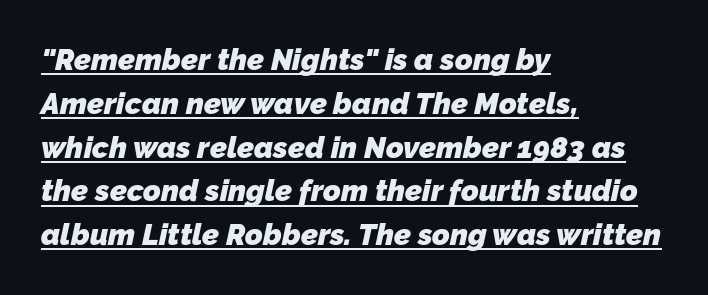
The image shows 30 px heavy sans-serif type; set left-aligned, normal line spacing (1.46x), normal letter spacing, underlined; low stroke contrast and a medium x-height.
